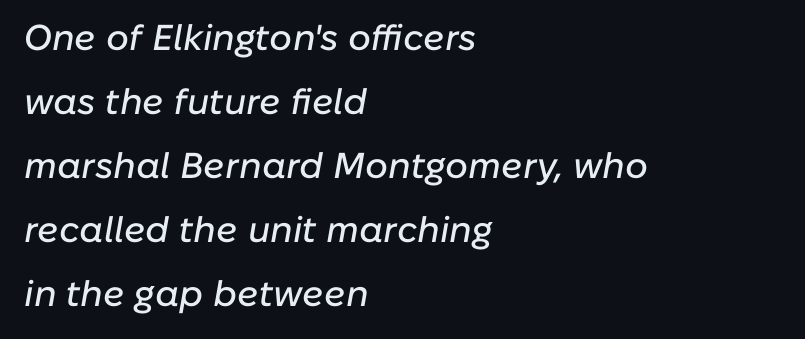
{"italic": "yes", "lean": "right", "slant_degrees": 10, "width": "normal", "stroke_contrast": "low", "x_height": "medium", "monospaced": "no", "underline": "no", "align": "left", "line_spacing_ratio": 1.78, "letter_spacing": "normal", "letter_spacing_em": 0.0, "glyph_px": 36}
